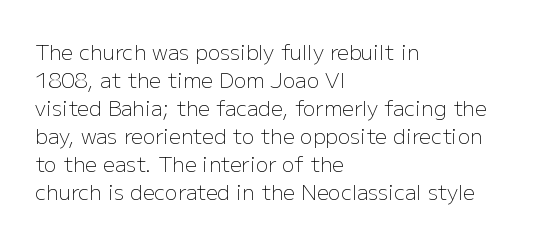
{"italic": "no", "bold": "no", "underline": "no", "align": "left", "line_spacing": "normal", "line_spacing_ratio": 1.33, "letter_spacing": "normal", "letter_spacing_em": 0.0, "glyph_px": 21}
